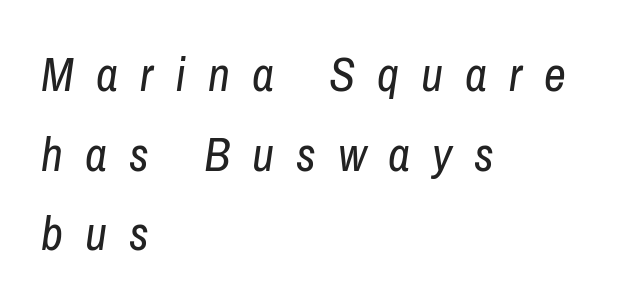
The image shows 48 px regular-weight, condensed type, italic (leaning right); set left-aligned, normal line spacing (1.66x), unusually wide letter spacing (+0.46 em), not underlined; low stroke contrast and a medium x-height.
